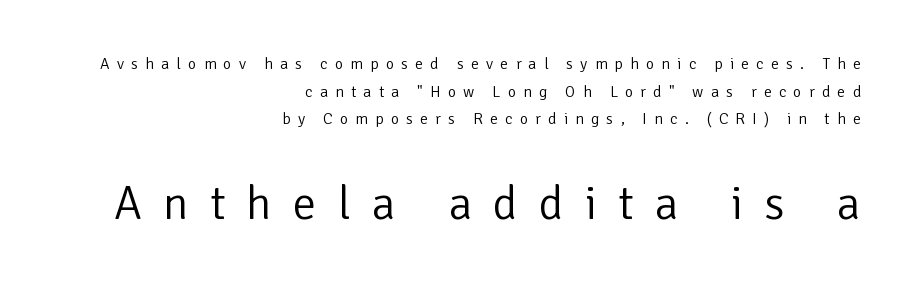
The image shows 47 px light sans-serif type, upright; set right-aligned, line spacing 1.73x, unusually wide letter spacing (+0.45 em), not underlined; the second (bottom) block is 2.94x larger; low stroke contrast and a medium x-height.
